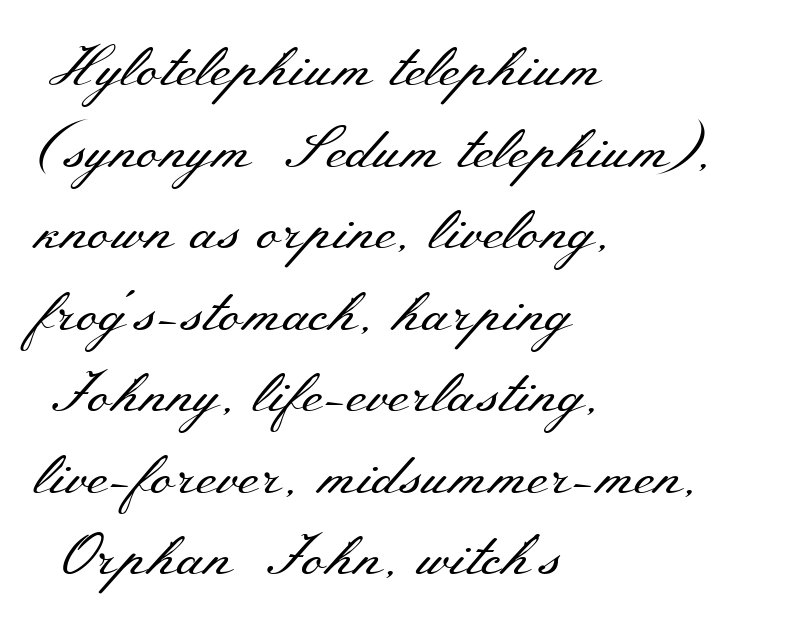
Q: Is the text bold? A: No.
Q: Is the text italic (slanted)? A: Yes.
Q: Is the typeface a serif or a sans-serif typeface? A: Serif.
Q: Is the text underlined? A: No.
Q: How is the paragraph aligned? A: Left-aligned.
Q: Is the spacing between letters normal or unusually wide? A: Normal.
Q: Is the spacing between lines tight, normal or loose? A: Normal.
Q: Width (condensed, normal, or wide)? A: Wide.
Q: Stroke contrast? A: Medium.
Q: x-height? A: Small.
Q: Monospaced? A: No.
